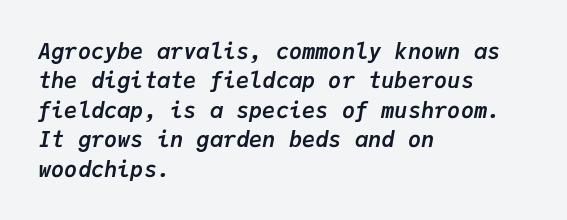
Vertically, the passage feels balanced, rows spaced as you'd expect. Compared with ordinary roman type, these characters are visibly tilted. One-word summary of the alignment: left. Strokes here are thick enough to call this a true bold. You could call the tracking neutral — neither tight nor loose. The glyphs are unaccompanied by any horizontal stroke below them.
